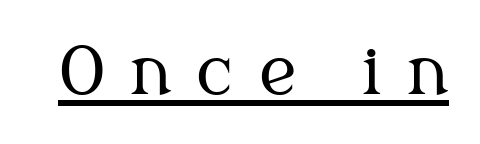
{"serif": "yes", "italic": "no", "bold": "no", "weight": "regular", "width": "normal", "stroke_contrast": "medium", "x_height": "medium", "monospaced": "no", "underline": "yes", "letter_spacing": "wide", "letter_spacing_em": 0.38, "glyph_px": 65}
